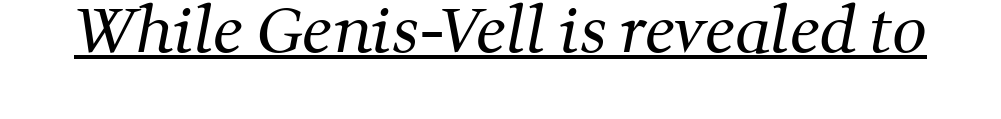
{"serif": "yes", "bold": "no", "weight": "regular", "width": "normal", "stroke_contrast": "medium", "x_height": "medium", "monospaced": "no", "underline": "yes", "letter_spacing": "normal", "letter_spacing_em": 0.0, "glyph_px": 61}
